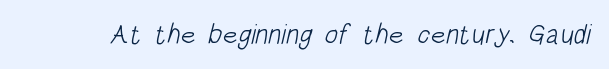
The gaps between neighbouring characters are ordinary and unremarkable. In terms of letterform style, serifs are entirely absent. Stems and bowls with no extra thickness — not bold. The strip under each line holds only bare page. Varying glyph widths throughout — classic text-font behaviour.
